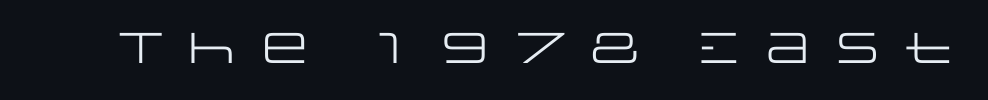
The image shows 43 px regular-weight, wide sans-serif type, upright; set not underlined; low stroke contrast and a large x-height.
